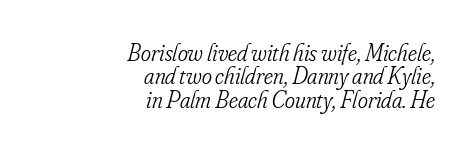
Q: Is the text bold? A: No.
Q: Is the text italic (slanted)? A: Yes, it leans right by about 16 degrees.
Q: Is the text underlined? A: No.
Q: How is the paragraph aligned? A: Right-aligned.
Q: Is the spacing between letters normal or unusually wide? A: Normal.
Q: Is the spacing between lines tight, normal or loose? A: Tight.
